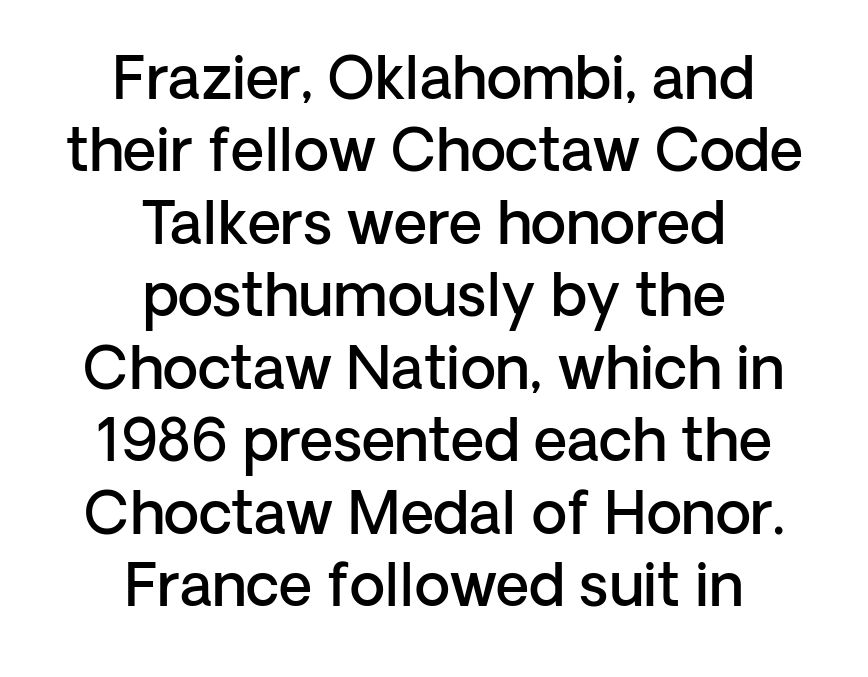
These lines stack symmetrically, like a column narrowing and widening about its center. Plain, unruled lines of type. Every letter is mildly thick-stroked: semibold rather than bold. This sample uses plain, unmodified letter spacing. The passage shown is typed in a proportional face where columns would drift. A sans-serif font was chosen for this passage.
